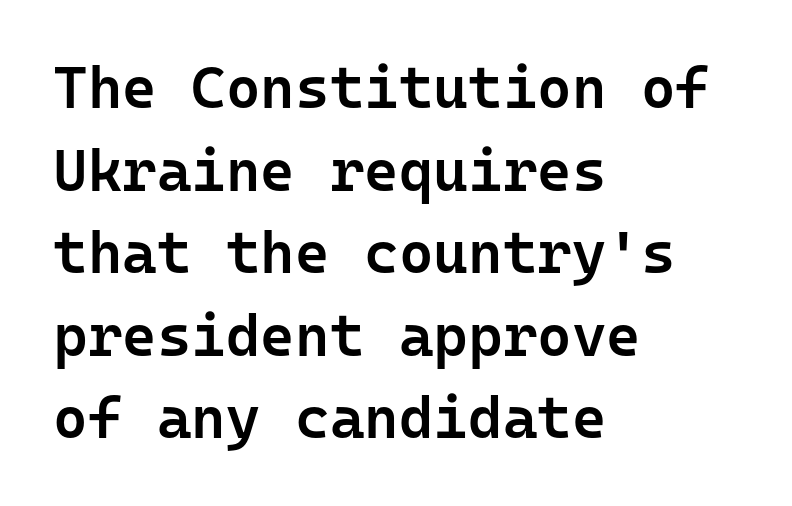
Q: Is the text bold? A: Semi-bold.
Q: Is the text italic (slanted)? A: No, it is upright.
Q: Is the typeface a serif or a sans-serif typeface? A: Sans-serif.
Q: Is the text underlined? A: No.
Q: How is the paragraph aligned? A: Left-aligned.
Q: Is the spacing between letters normal or unusually wide? A: Normal.
Q: Is the spacing between lines tight, normal or loose? A: Normal.
Q: Width (condensed, normal, or wide)? A: Normal.
Q: Stroke contrast? A: Low.
Q: x-height? A: Medium.
Q: Monospaced? A: Yes.
